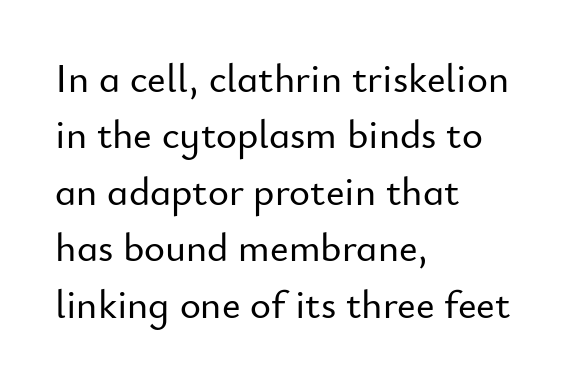
{"serif": "no", "italic": "no", "width": "normal", "stroke_contrast": "low", "x_height": "small", "monospaced": "no", "underline": "no", "align": "left", "line_spacing": "normal", "line_spacing_ratio": 1.41, "letter_spacing": "normal", "letter_spacing_em": 0.0, "glyph_px": 40}
